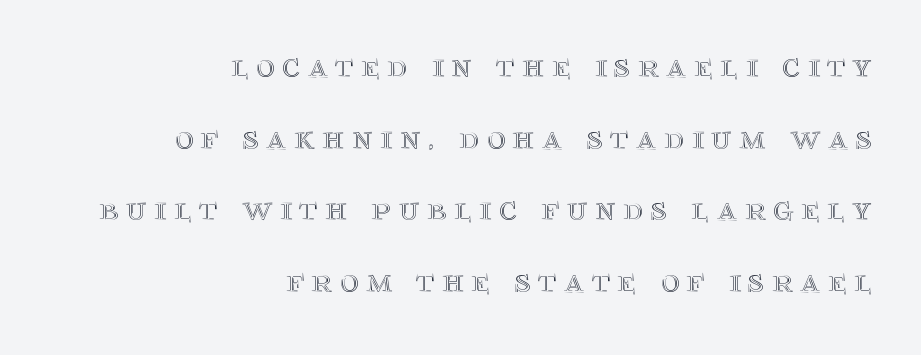
Here the designer chose a conventional face with non-uniform glyph widths. Spacing between characters has been opened up far beyond the box default. The rag falls on the left side of this text block. This rendering features lettering with no underline.
